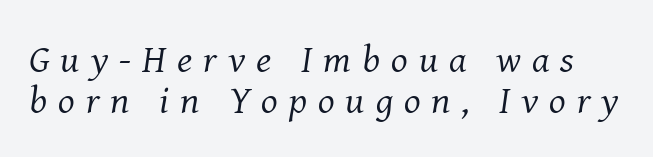
Q: Is the text bold? A: No.
Q: Is the text italic (slanted)? A: Yes, it leans right by about 8 degrees.
Q: Is the typeface a serif or a sans-serif typeface? A: Serif.
Q: Is the text underlined? A: No.
Q: Is the spacing between letters normal or unusually wide? A: Unusually wide.
Q: Is the spacing between lines tight, normal or loose? A: Tight.
Q: Width (condensed, normal, or wide)? A: Normal.
Q: Stroke contrast? A: Medium.
Q: x-height? A: Medium.
Q: Monospaced? A: No.
